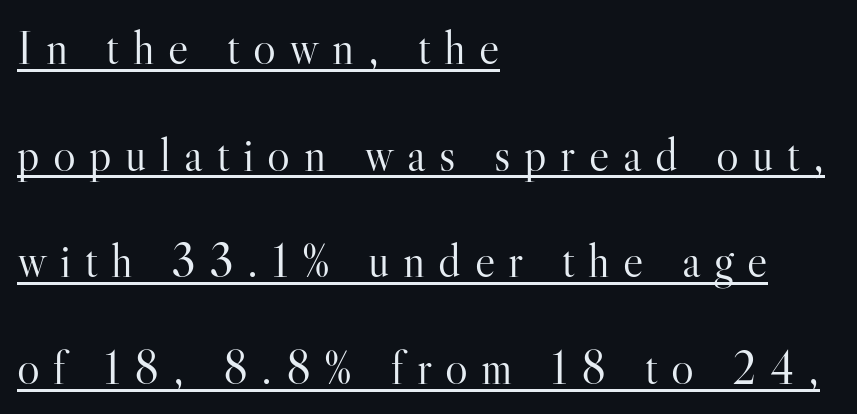
The specimen includes a rule beneath the text block's lines. The letters carry serifs — small finishing strokes at the ends of their stems. The horizontal fit of the characters is loose and conspicuously gappy. Character widths vary here, with narrow letters taking less room than wide ones.
